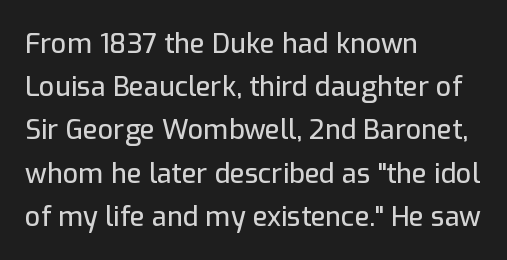
{"italic": "no", "underline": "no", "align": "left", "line_spacing": "normal", "line_spacing_ratio": 1.6, "letter_spacing": "normal", "letter_spacing_em": 0.0, "glyph_px": 27}
